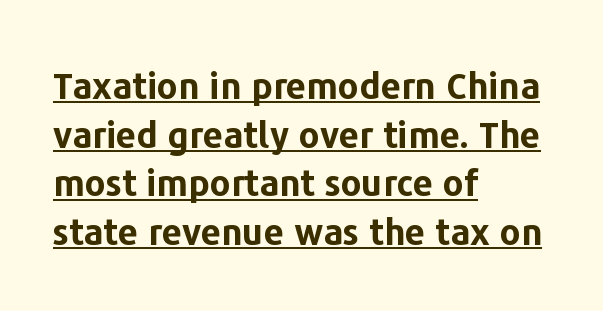
The image shows 36 px bold sans-serif type, upright; set left-aligned, normal line spacing (1.35x), normal letter spacing, underlined; low stroke contrast and a medium x-height.
